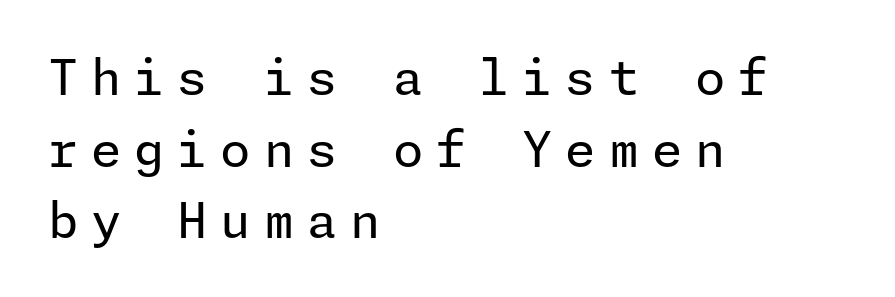
{"serif": "no", "italic": "no", "bold": "no", "weight": "regular", "width": "normal", "stroke_contrast": "low", "x_height": "medium", "underline": "no", "align": "left", "line_spacing": "normal", "line_spacing_ratio": 1.46, "letter_spacing": "wide", "letter_spacing_em": 0.26, "glyph_px": 49}
